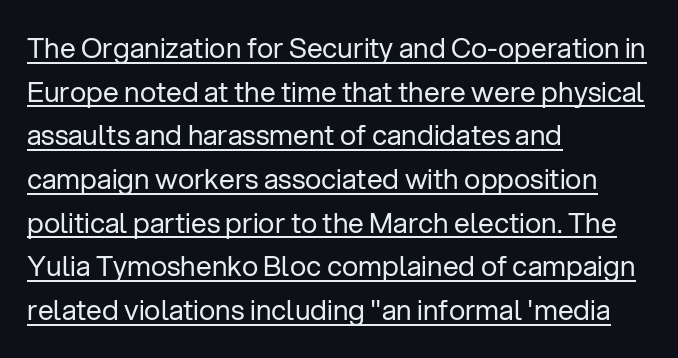
Q: Is the text bold? A: No.
Q: Is the text italic (slanted)? A: No, it is upright.
Q: Is the typeface a serif or a sans-serif typeface? A: Sans-serif.
Q: Is the text underlined? A: Yes.
Q: How is the paragraph aligned? A: Left-aligned.
Q: Is the spacing between letters normal or unusually wide? A: Normal.
Q: Is the spacing between lines tight, normal or loose? A: Normal.
Q: Width (condensed, normal, or wide)? A: Normal.
Q: Stroke contrast? A: Low.
Q: x-height? A: Medium.
Q: Monospaced? A: No.
